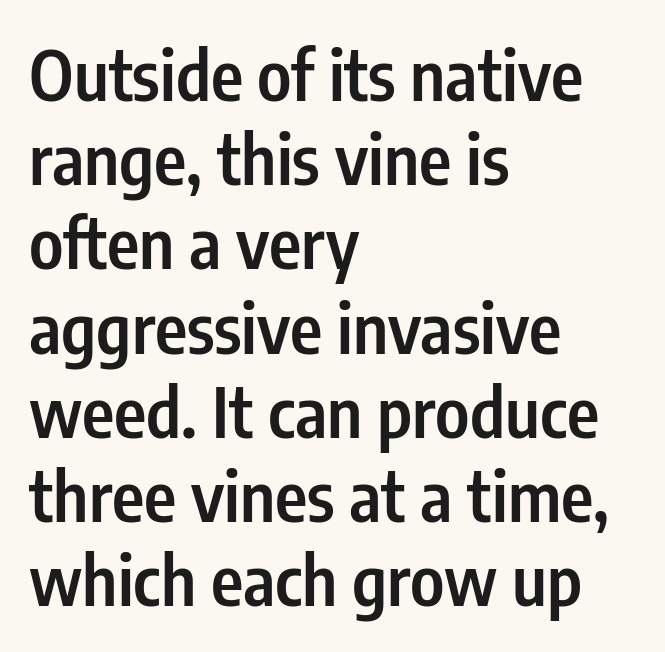
The image shows 69 px semibold, condensed sans-serif type, upright; set left-aligned, line spacing 1.22x, normal letter spacing, not underlined; low stroke contrast and a medium x-height.
